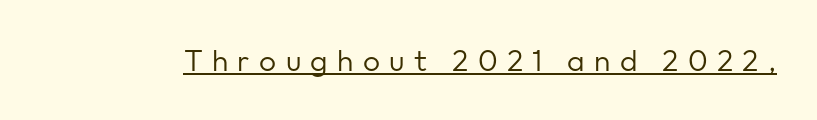
Q: Is the text bold? A: No.
Q: Is the text italic (slanted)? A: No, it is upright.
Q: Is the typeface a serif or a sans-serif typeface? A: Sans-serif.
Q: Is the text underlined? A: Yes.
Q: Is the spacing between letters normal or unusually wide? A: Unusually wide.
Q: Width (condensed, normal, or wide)? A: Normal.
Q: Stroke contrast? A: Low.
Q: x-height? A: Medium.
Q: Monospaced? A: No.
